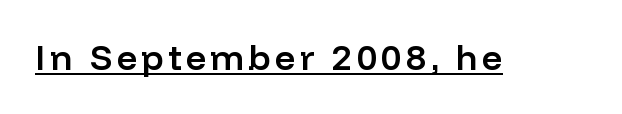
Honestly, the underline is the first thing you notice here. This is the in-between weight designers call semibold or demi. This sample has the flowing, uneven cadence of proportional lettering. The letters stand upright; this is a roman face. Nope, no serifs anywhere on these letters.
